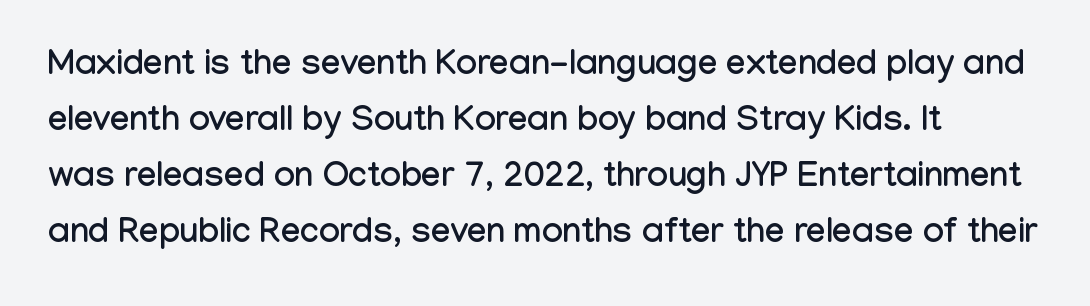
The image shows 35 px condensed sans-serif type, upright; set left-aligned, normal line spacing (1.6x), normal letter spacing, not underlined; low stroke contrast and a medium x-height.
